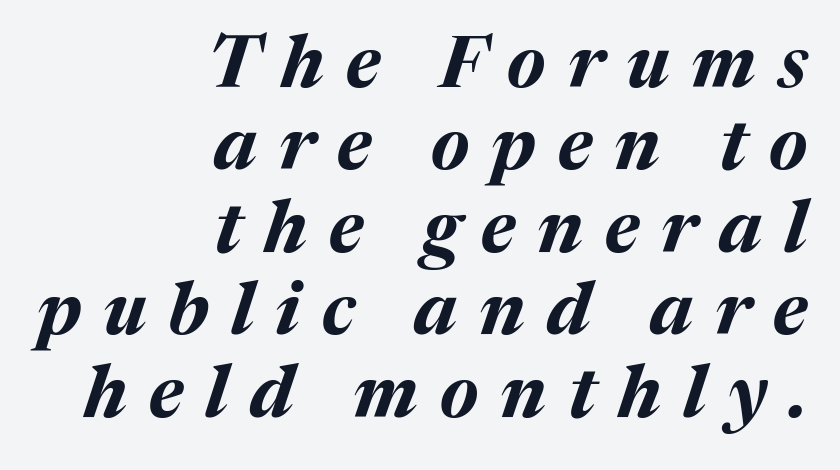
The image shows 73 px bold type, italic (leaning right); set right-aligned, tight line spacing (1.13x), unusually wide letter spacing (+0.3 em), not underlined; medium stroke contrast and a medium x-height.
